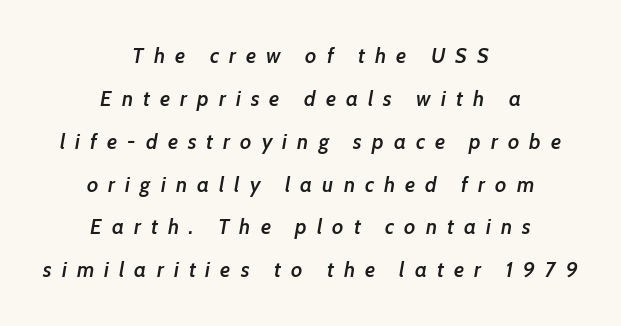
Each line is balanced around a shared central axis. Each glyph is drawn with semibold strokes, heavier than normal yet not fully bold. The space between consecutive lines is lavish. These lines have a slow, spaced-out rhythm from letter to letter. Lines of text with bare space underneath. Characters are canted at an angle relative to the baseline's perpendicular.
